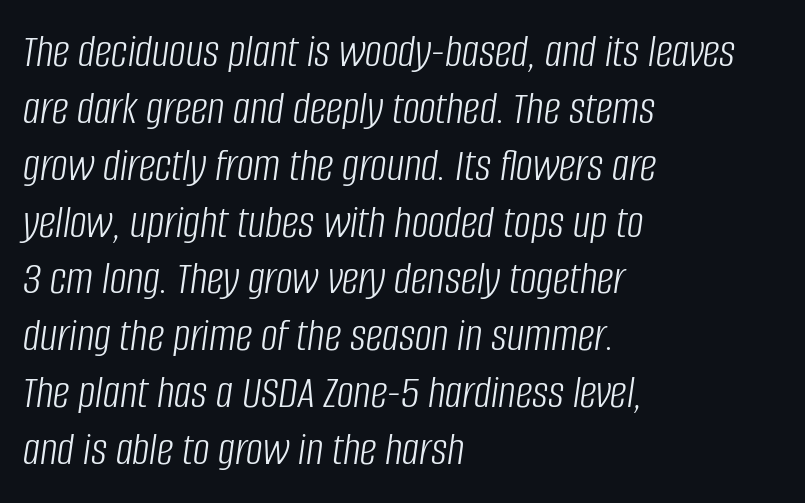
{"italic": "yes", "lean": "right", "slant_degrees": 8, "bold": "no", "weight": "light", "width": "condensed", "stroke_contrast": "low", "x_height": "large", "monospaced": "no", "underline": "no", "align": "left", "line_spacing_ratio": 1.21, "letter_spacing": "normal", "letter_spacing_em": 0.0, "glyph_px": 47}
